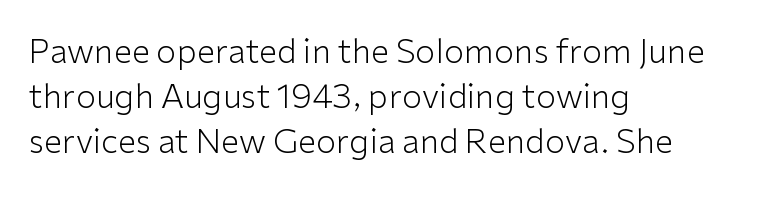
Q: Is the text bold? A: No.
Q: Is the text italic (slanted)? A: No, it is upright.
Q: Is the typeface a serif or a sans-serif typeface? A: Sans-serif.
Q: Is the text underlined? A: No.
Q: How is the paragraph aligned? A: Left-aligned.
Q: Is the spacing between letters normal or unusually wide? A: Normal.
Q: Is the spacing between lines tight, normal or loose? A: Normal.
Q: Width (condensed, normal, or wide)? A: Normal.
Q: Stroke contrast? A: Low.
Q: x-height? A: Medium.
Q: Monospaced? A: No.
